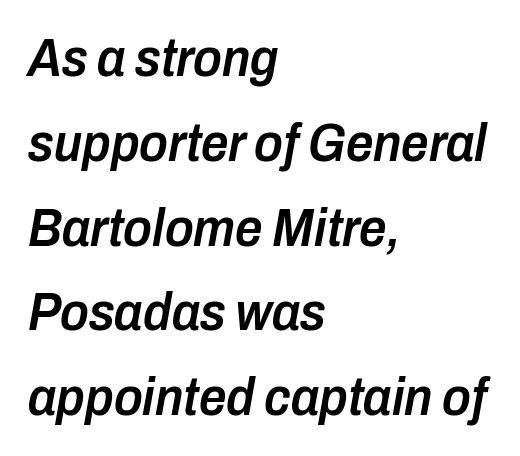
{"italic": "yes", "lean": "right", "slant_degrees": 10, "bold": "semi", "weight": "semibold", "width": "condensed", "stroke_contrast": "low", "x_height": "medium", "monospaced": "no", "underline": "no", "align": "left", "line_spacing": "normal", "line_spacing_ratio": 1.57, "letter_spacing": "normal", "letter_spacing_em": 0.0, "glyph_px": 54}
